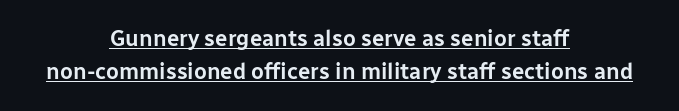
Is the block centered? Yes — each line is placed symmetrically about the middle. A normal amount of white space separates one row of letters from the next. Has an underline been added? It has. Characters remain perfectly vertical along every line.
